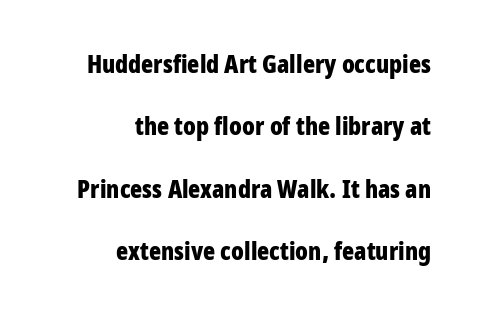
{"italic": "no", "bold": "yes", "underline": "no", "align": "right", "line_spacing": "loose", "line_spacing_ratio": 2.5, "letter_spacing": "normal", "letter_spacing_em": 0.0, "glyph_px": 25}
